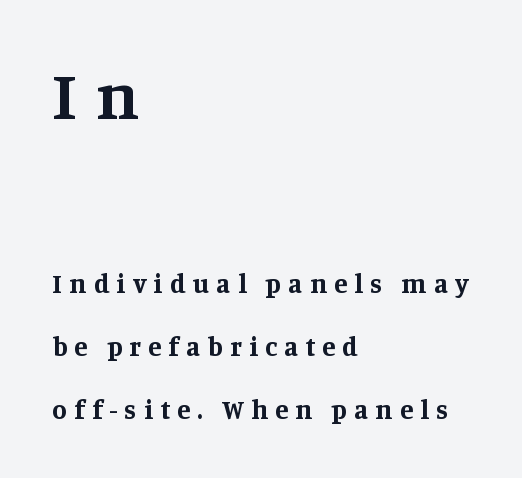
Q: Is the text bold? A: Yes.
Q: Is the text italic (slanted)? A: No, it is upright.
Q: Is the typeface a serif or a sans-serif typeface? A: Serif.
Q: Is the text underlined? A: No.
Q: How is the paragraph aligned? A: Left-aligned.
Q: Is the spacing between letters normal or unusually wide? A: Unusually wide.
Q: Is the spacing between lines tight, normal or loose? A: Loose.
Q: Which block of text is set in a larger size, the first (top) or the second (bottom)? A: The first (top) one.
Q: Width (condensed, normal, or wide)? A: Normal.
Q: Stroke contrast? A: Medium.
Q: x-height? A: Large.
Q: Monospaced? A: No.
